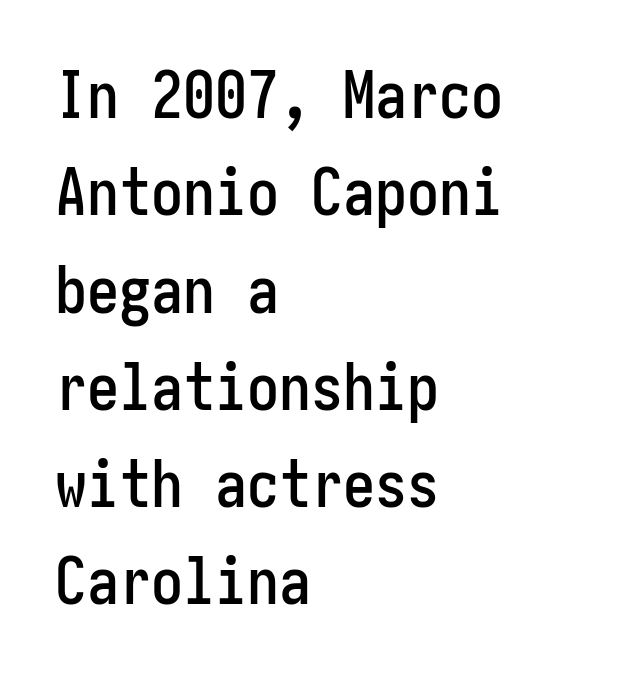
Nobody drew a line under any word here. Nope, no serifs anywhere on these letters. Do the letters lean? They stand straight. This rendering leaves character spacing at its baseline value.
